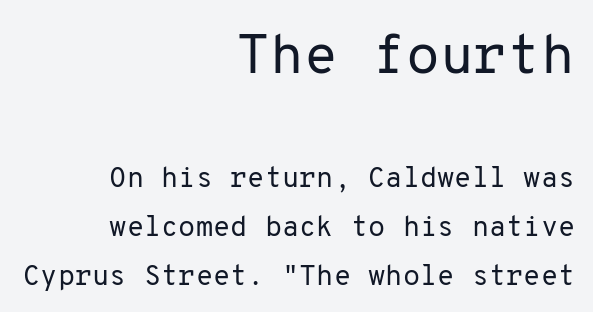
Here the glyphs are tracked normally, forming tight word shapes. In terms of posture, this sample is upright. The upper block of text is set noticeably larger than the block beneath it. Anything drawn beneath the words? Only blank space. The rendering shows plain stroke endings on the letterforms — a sans-serif design. The lines in this sample share a right terminus and differ only in where they begin.
